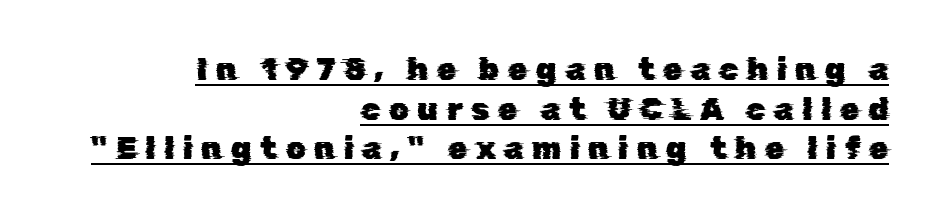
Leftover space on each line is placed entirely before the opening word. Notice how a bar underscores the lettering throughout. Compared with typical paragraphs, the rows here are spaced about the same. Do the characters align in a grid? No, the font is proportional. Is this a sans? Yes — the strokes have no serifs. Inter-character spacing is expanded well beyond the font's built-in metrics.
